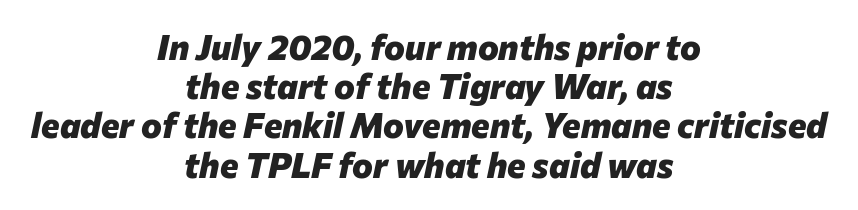
{"italic": "yes", "lean": "right", "slant_degrees": 12, "bold": "yes", "weight": "heavy", "width": "normal", "stroke_contrast": "low", "x_height": "medium", "monospaced": "no", "underline": "no", "align": "center", "line_spacing": "tight", "line_spacing_ratio": 1.12, "letter_spacing": "normal", "letter_spacing_em": 0.0, "glyph_px": 35}
